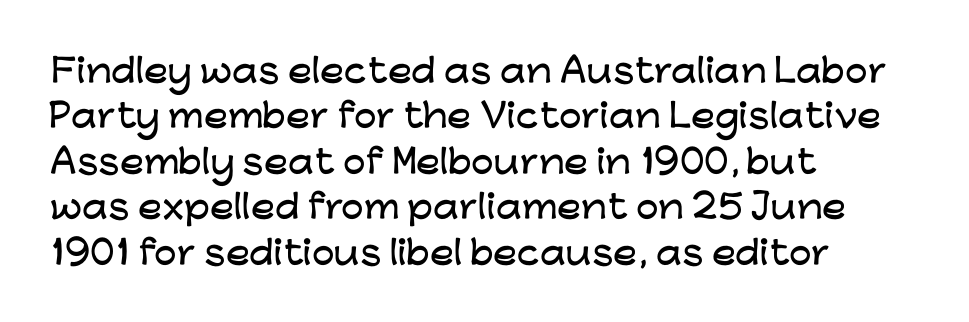
Each letter keeps its own natural width here, so spacing adapts to shape. Rule under the text: the space is simply empty. In CSS terms this would be text-align: left. A typesetter would label this face a sans. One glance says typical: line gaps are just what's usual. Tracking here is standard; glyphs follow each other at the usual distance.
